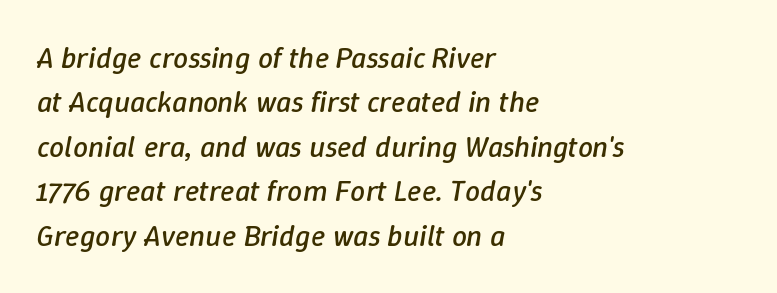
{"italic": "yes", "lean": "right", "slant_degrees": 9, "bold": "no", "weight": "regular", "width": "normal", "stroke_contrast": "low", "x_height": "medium", "monospaced": "no", "underline": "no", "align": "left", "line_spacing": "normal", "line_spacing_ratio": 1.48, "letter_spacing": "normal", "letter_spacing_em": 0.0, "glyph_px": 30}
